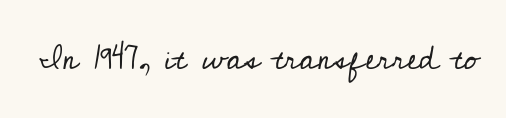
The image shows 34 px regular-weight serif type; set normal letter spacing, not underlined; low stroke contrast and a small x-height.
